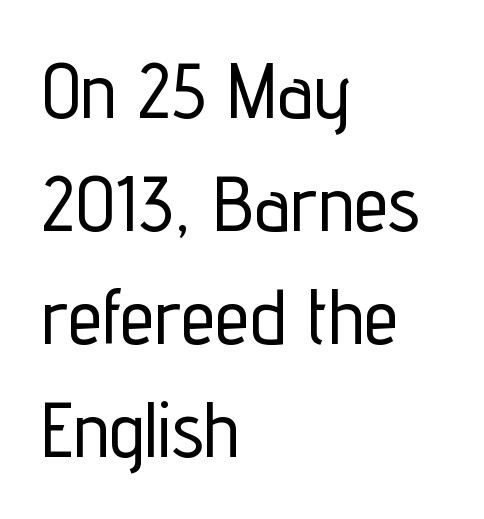
{"serif": "no", "italic": "no", "width": "condensed", "stroke_contrast": "low", "x_height": "medium", "monospaced": "no", "underline": "no", "align": "left", "line_spacing": "normal", "line_spacing_ratio": 1.45, "letter_spacing": "normal", "letter_spacing_em": 0.0, "glyph_px": 78}
